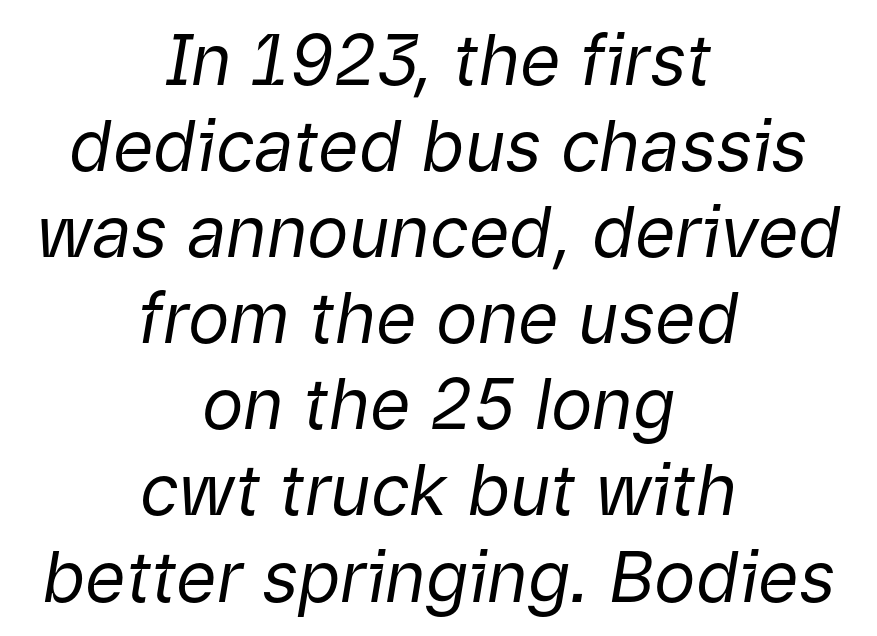
The image shows 70 px regular-weight type, italic (leaning right); set centered, line spacing 1.23x, normal letter spacing, not underlined; low stroke contrast and a medium x-height.
